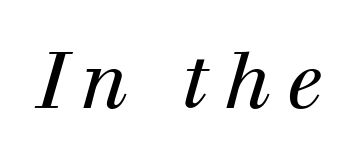
The font's italic variant was chosen for this text. What stands out about the letter spacing? Its width — letters are far apart. Decoration check: the copy has no underline. Check where the strokes stop: tiny serifs finish them off. A light-to-regular cut is what we see here.
